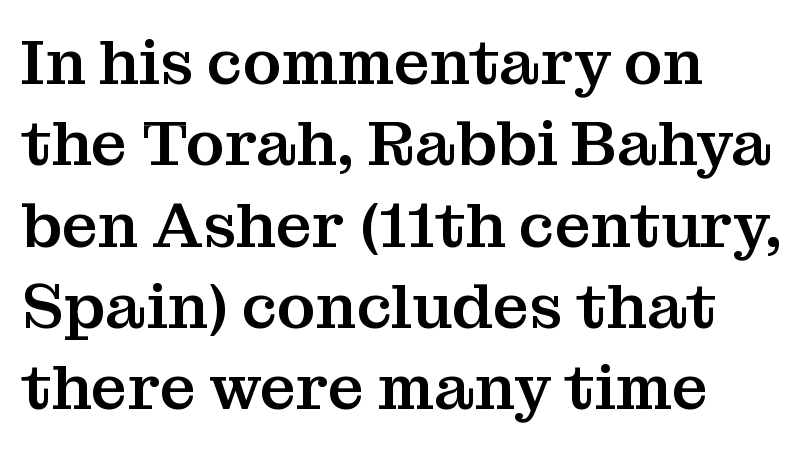
{"serif": "yes", "italic": "no", "width": "normal", "stroke_contrast": "medium", "x_height": "medium", "monospaced": "no", "underline": "no", "align": "left", "line_spacing": "normal", "line_spacing_ratio": 1.27, "letter_spacing": "normal", "letter_spacing_em": 0.0, "glyph_px": 64}
